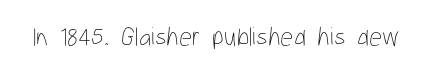
The image shows 26 px text type, upright; set normal letter spacing, not underlined.
